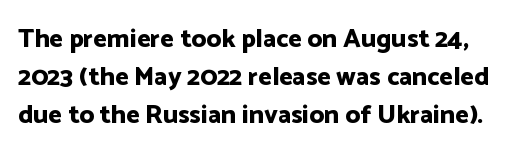
{"italic": "no", "bold": "yes", "underline": "no", "line_spacing": "normal", "line_spacing_ratio": 1.46, "letter_spacing": "normal", "letter_spacing_em": 0.0, "glyph_px": 26}
